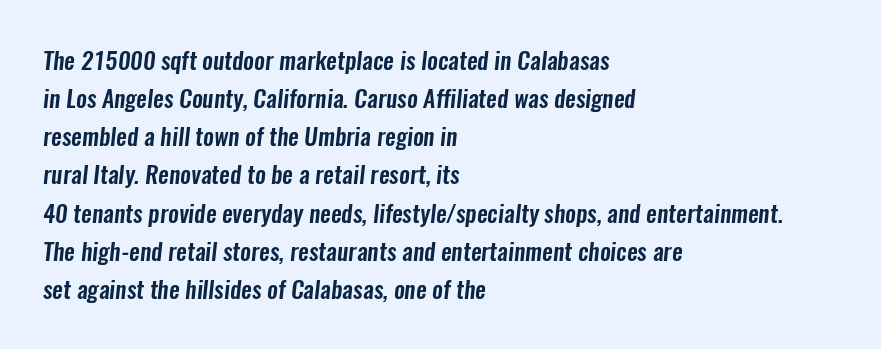
The paragraph has a hard left edge and a soft right edge. Underlining? Definitely not there. The gaps between neighbouring characters are ordinary and unremarkable. Baseline-to-baseline distance is the conventional proportion of letter height.
